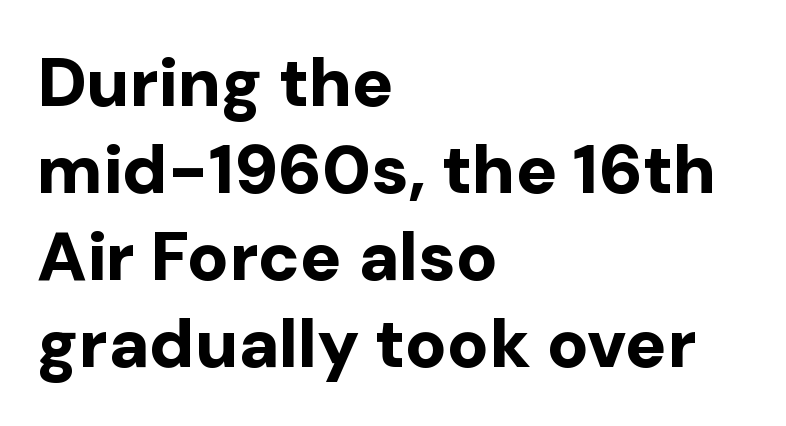
Think of a printed novel: that variable character pitch is what you see here. What kind of face is this? One without serifs — a sans. The gaps between neighbouring characters are ordinary and unremarkable. A clean baseline with only descenders dipping below it. What weight is shown? A full bold with thick strokes.
